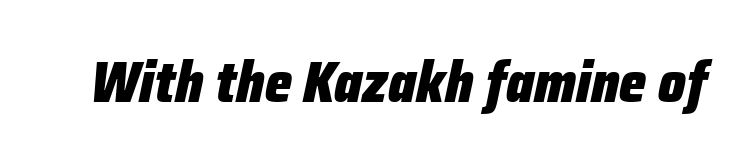
{"italic": "yes", "lean": "right", "slant_degrees": 12, "bold": "yes", "weight": "heavy", "width": "condensed", "stroke_contrast": "low", "x_height": "medium", "monospaced": "no", "underline": "no", "letter_spacing": "normal", "letter_spacing_em": 0.0, "glyph_px": 58}
